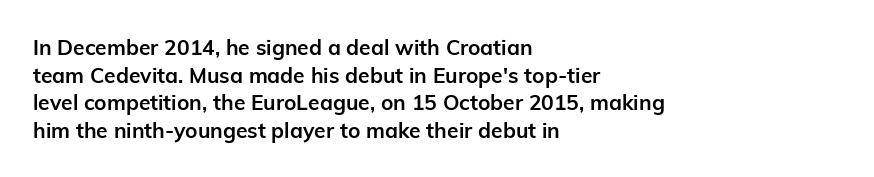
The image shows 21 px bold type, upright; set left-aligned, normal line spacing (1.31x), normal letter spacing, not underlined.
